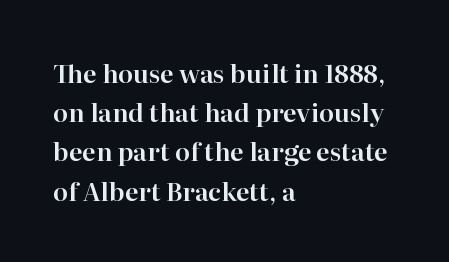
The image shows 25 px text type, upright; set left-aligned, normal line spacing (1.57x), normal letter spacing, not underlined.
